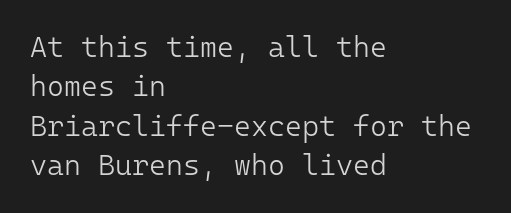
{"serif": "no", "italic": "no", "bold": "no", "weight": "light", "width": "normal", "stroke_contrast": "low", "x_height": "medium", "monospaced": "yes", "underline": "no", "align": "left", "line_spacing": "normal", "line_spacing_ratio": 1.36, "letter_spacing": "normal", "letter_spacing_em": 0.0, "glyph_px": 29}
